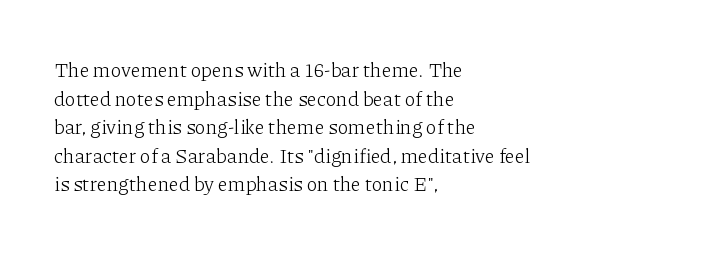
{"italic": "no", "bold": "no", "underline": "no", "align": "left", "line_spacing": "normal", "line_spacing_ratio": 1.43, "letter_spacing": "normal", "letter_spacing_em": 0.0, "glyph_px": 20}
